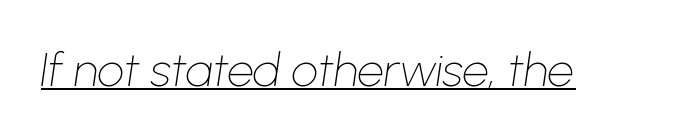
No extra ink here — the face is not bold. Each letter keeps its own natural width here, so spacing adapts to shape. Underlined type. Emphasis-style slanted type is in use.
